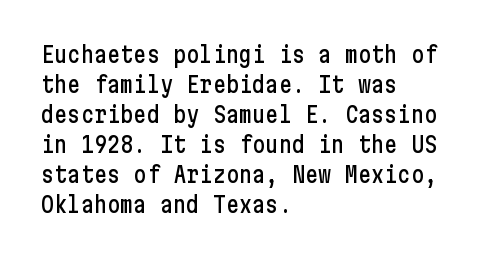
{"italic": "no", "underline": "no", "align": "left", "line_spacing": "normal", "line_spacing_ratio": 1.36, "letter_spacing": "normal", "letter_spacing_em": 0.0, "glyph_px": 22}
